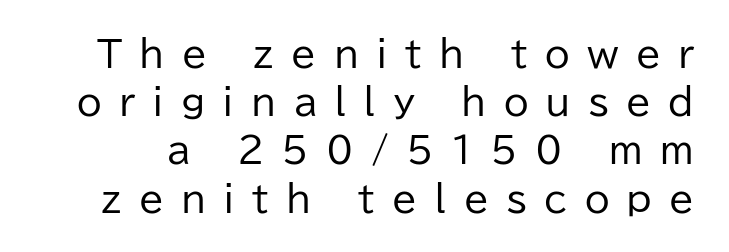
The image shows 36 px regular-weight sans-serif type, upright; set normal line spacing (1.34x), unusually wide letter spacing (+0.48 em), not underlined; low stroke contrast and a medium x-height.
